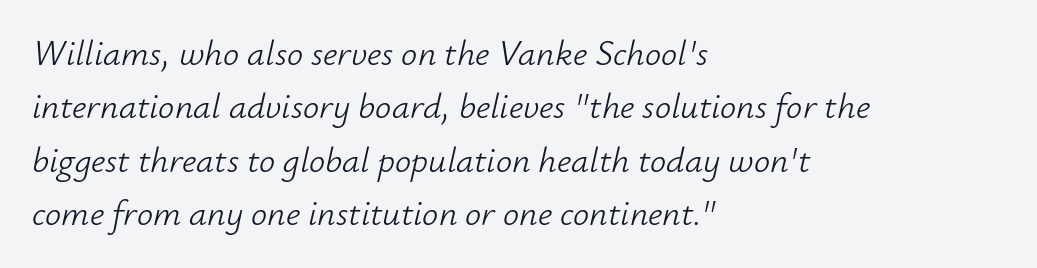
The image shows 36 px light type, italic (leaning right); set left-aligned, normal line spacing (1.48x), normal letter spacing, not underlined; low stroke contrast and a small x-height.
